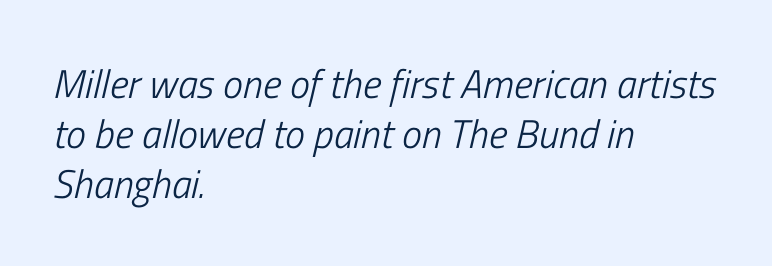
{"italic": "yes", "lean": "right", "slant_degrees": 13, "bold": "no", "weight": "light", "width": "condensed", "stroke_contrast": "low", "x_height": "medium", "monospaced": "no", "underline": "no", "align": "left", "line_spacing": "normal", "line_spacing_ratio": 1.25, "letter_spacing": "normal", "letter_spacing_em": 0.0, "glyph_px": 40}
